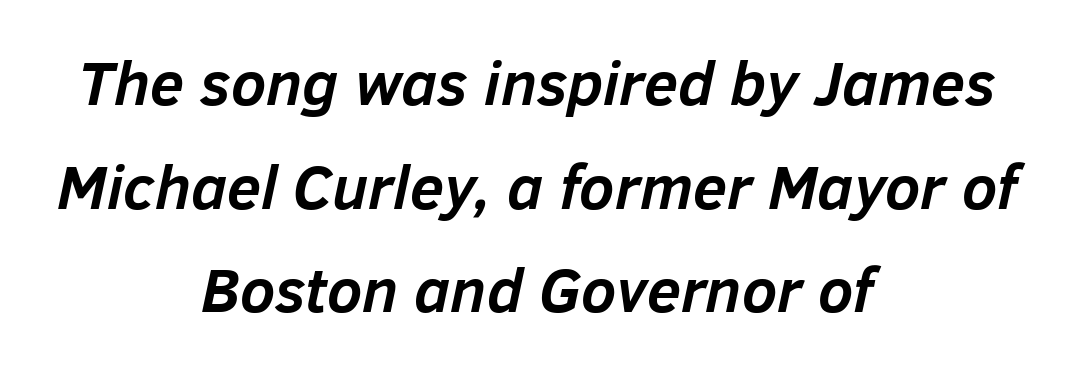
Q: Is the text bold? A: Yes.
Q: Is the text italic (slanted)? A: Yes, it leans right by about 12 degrees.
Q: Is the text underlined? A: No.
Q: How is the paragraph aligned? A: Centered.
Q: Is the spacing between letters normal or unusually wide? A: Normal.
Q: Is the spacing between lines tight, normal or loose? A: Normal.
Q: Width (condensed, normal, or wide)? A: Normal.
Q: Stroke contrast? A: Low.
Q: x-height? A: Medium.
Q: Monospaced? A: No.
